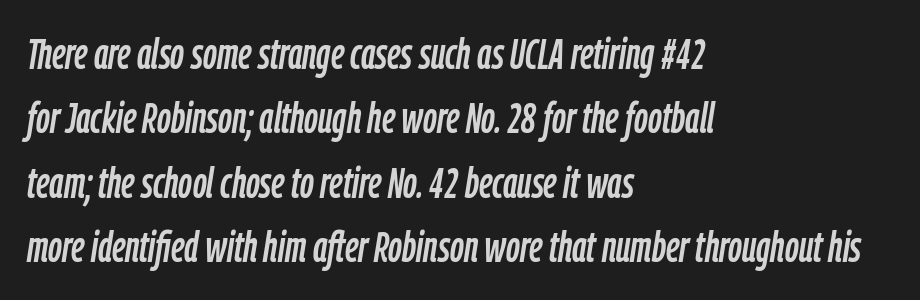
{"italic": "yes", "lean": "right", "slant_degrees": 9, "width": "condensed", "stroke_contrast": "low", "x_height": "medium", "monospaced": "no", "underline": "no", "align": "left", "line_spacing": "normal", "line_spacing_ratio": 1.5, "letter_spacing": "normal", "letter_spacing_em": 0.0, "glyph_px": 43}
